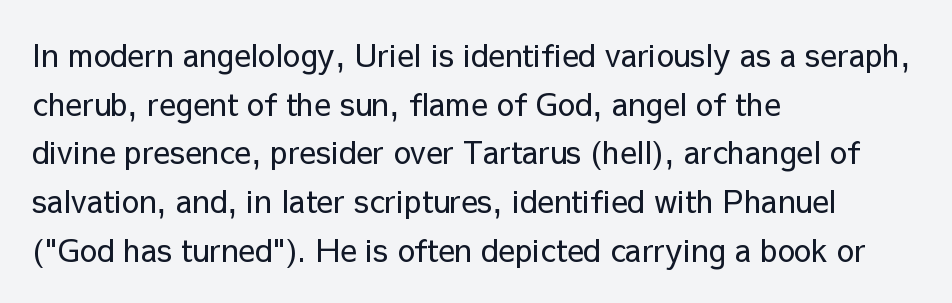
{"serif": "no", "italic": "no", "bold": "no", "weight": "regular", "width": "normal", "stroke_contrast": "low", "x_height": "medium", "monospaced": "no", "underline": "no", "align": "left", "line_spacing": "normal", "line_spacing_ratio": 1.57, "letter_spacing": "normal", "letter_spacing_em": 0.0, "glyph_px": 31}
